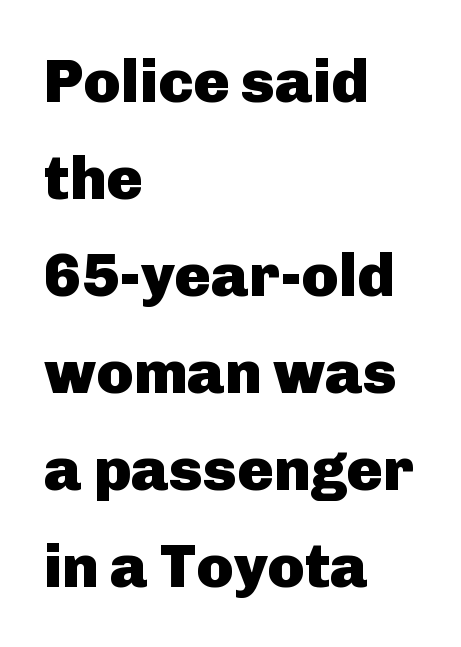
{"serif": "no", "italic": "no", "bold": "yes", "weight": "heavy", "width": "normal", "stroke_contrast": "low", "x_height": "medium", "monospaced": "no", "underline": "no", "align": "left", "line_spacing": "normal", "line_spacing_ratio": 1.59, "letter_spacing": "normal", "letter_spacing_em": 0.0, "glyph_px": 61}
